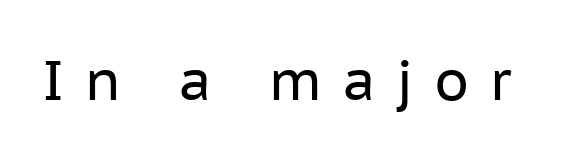
Q: Is the text bold? A: No.
Q: Is the text italic (slanted)? A: No, it is upright.
Q: Is the typeface a serif or a sans-serif typeface? A: Sans-serif.
Q: Is the text underlined? A: No.
Q: Is the spacing between letters normal or unusually wide? A: Unusually wide.
Q: Width (condensed, normal, or wide)? A: Normal.
Q: Stroke contrast? A: Low.
Q: x-height? A: Medium.
Q: Monospaced? A: No.
